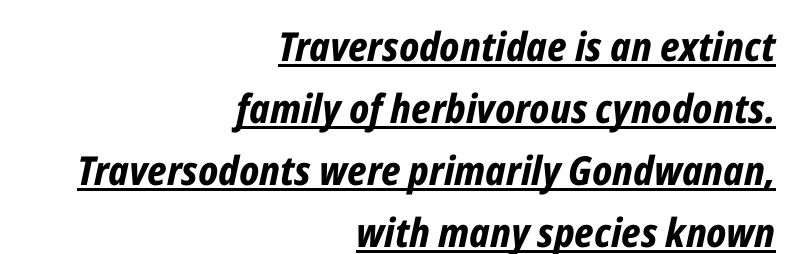
The image shows 40 px bold, condensed type, italic (leaning right); set right-aligned, normal line spacing (1.55x), normal letter spacing, underlined; low stroke contrast and a medium x-height.
